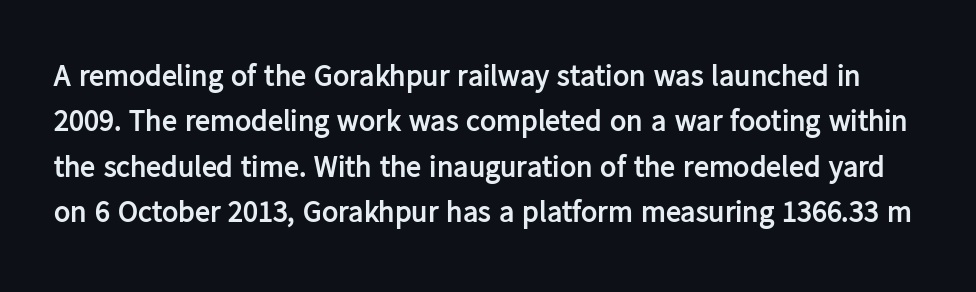
The image shows 30 px semibold sans-serif type, upright; set normal line spacing (1.51x), normal letter spacing, not underlined; low stroke contrast and a medium x-height.
